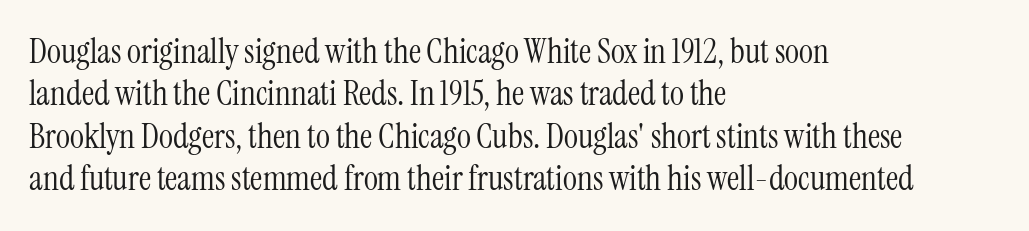
Q: Is the text bold? A: No.
Q: Is the text italic (slanted)? A: No, it is upright.
Q: Is the typeface a serif or a sans-serif typeface? A: Serif.
Q: Is the text underlined? A: No.
Q: How is the paragraph aligned? A: Left-aligned.
Q: Is the spacing between letters normal or unusually wide? A: Normal.
Q: Is the spacing between lines tight, normal or loose? A: Normal.
Q: Width (condensed, normal, or wide)? A: Condensed.
Q: Stroke contrast? A: Medium.
Q: x-height? A: Medium.
Q: Monospaced? A: No.
